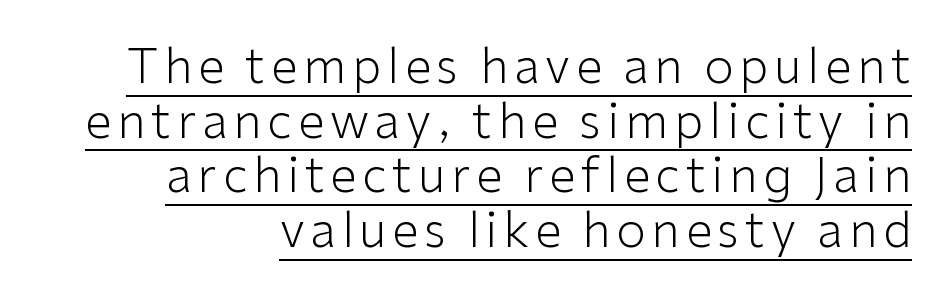
{"serif": "no", "italic": "no", "bold": "no", "weight": "light", "width": "normal", "stroke_contrast": "low", "x_height": "medium", "monospaced": "no", "underline": "yes", "align": "right", "line_spacing": "tight", "line_spacing_ratio": 1.14, "glyph_px": 48}
